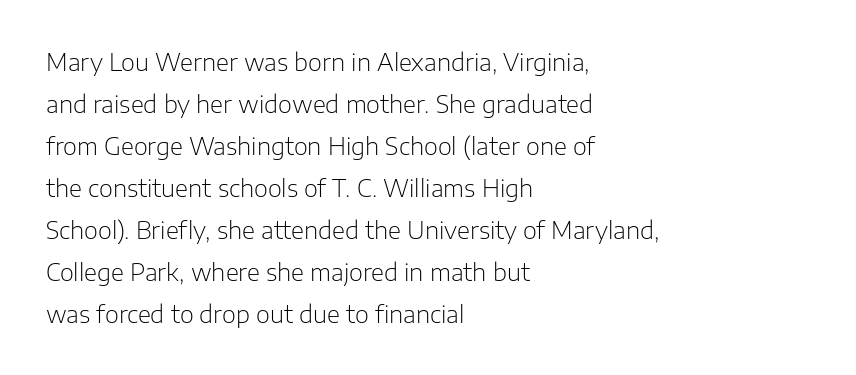
{"italic": "no", "bold": "no", "underline": "no", "align": "left", "line_spacing_ratio": 1.75, "letter_spacing": "normal", "letter_spacing_em": 0.0, "glyph_px": 24}
